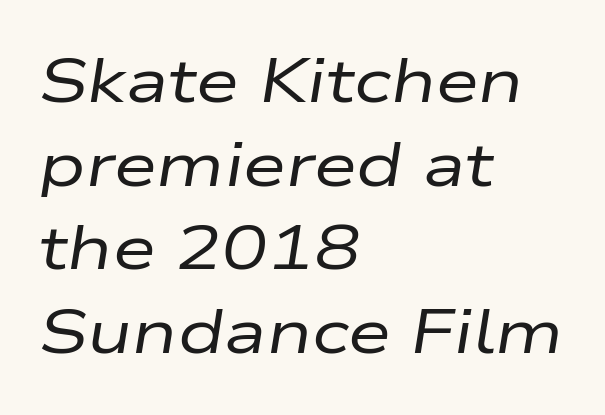
Q: Is the text bold? A: No.
Q: Is the text italic (slanted)? A: Yes, it leans right by about 9 degrees.
Q: Is the text underlined? A: No.
Q: How is the paragraph aligned? A: Left-aligned.
Q: Is the spacing between letters normal or unusually wide? A: Normal.
Q: Is the spacing between lines tight, normal or loose? A: Normal.
Q: Width (condensed, normal, or wide)? A: Wide.
Q: Stroke contrast? A: Low.
Q: x-height? A: Medium.
Q: Monospaced? A: No.
